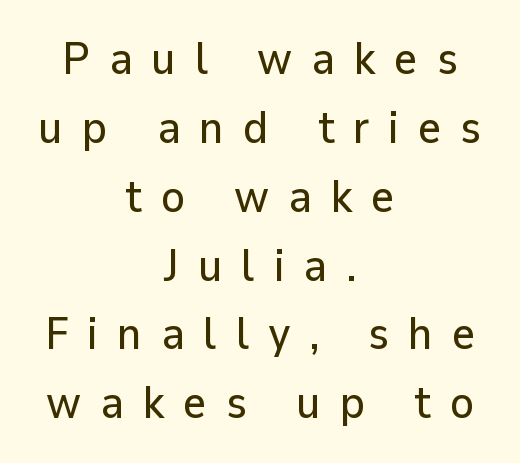
The image shows 45 px sans-serif type, upright; set centered, normal line spacing (1.53x), unusually wide letter spacing (+0.42 em), not underlined; low stroke contrast and a medium x-height.
